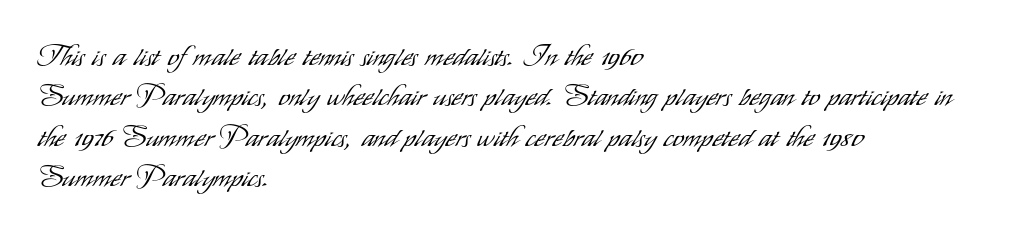
{"serif": "no", "bold": "no", "weight": "light", "width": "condensed", "stroke_contrast": "low", "x_height": "small", "monospaced": "no", "underline": "no", "align": "left", "line_spacing": "normal", "line_spacing_ratio": 1.44, "letter_spacing": "normal", "letter_spacing_em": 0.0, "glyph_px": 28}
